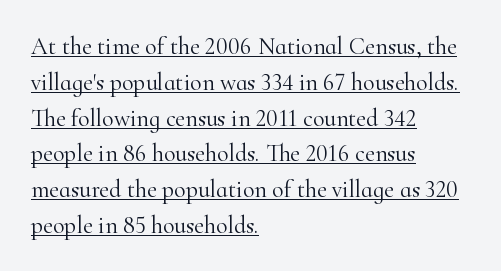
{"italic": "no", "bold": "no", "underline": "yes", "align": "left", "line_spacing": "normal", "line_spacing_ratio": 1.49, "letter_spacing": "normal", "letter_spacing_em": 0.0, "glyph_px": 24}
